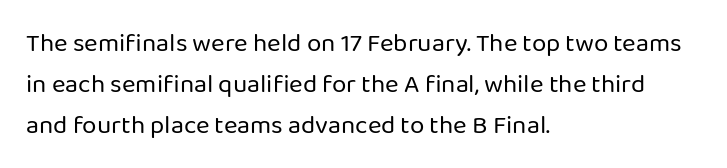
The words here are not underlined. Unbolded letterforms with no extra heft. Quick note: interline space is typical. These lines stack with their left ends in a neat column. Ordinary non-slanted type is in use. Here the glyphs are tracked normally, forming tight word shapes.
